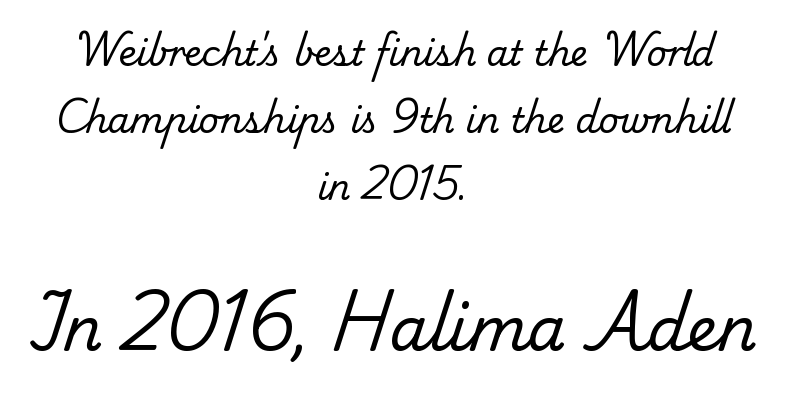
Q: Is the text bold? A: No.
Q: Is the typeface a serif or a sans-serif typeface? A: Serif.
Q: Is the text underlined? A: No.
Q: How is the paragraph aligned? A: Centered.
Q: Is the spacing between letters normal or unusually wide? A: Normal.
Q: Is the spacing between lines tight, normal or loose? A: Loose.
Q: Which block of text is set in a larger size, the first (top) or the second (bottom)? A: The second (bottom) one.
Q: Width (condensed, normal, or wide)? A: Normal.
Q: Stroke contrast? A: Low.
Q: x-height? A: Small.
Q: Monospaced? A: No.
